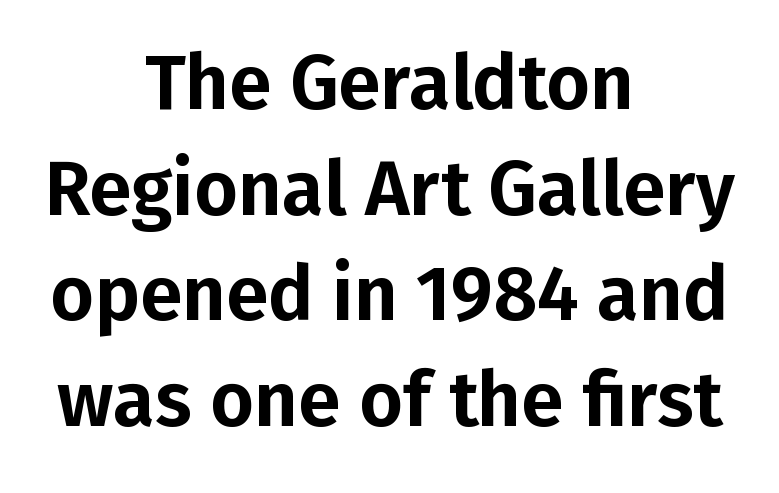
The baseline area is clear. Tracking here is standard; glyphs follow each other at the usual distance. Vertically, the passage feels balanced, rows spaced as you'd expect. These lines are centered, leaving both edges ragged. Do the letters lean? They stand straight.
